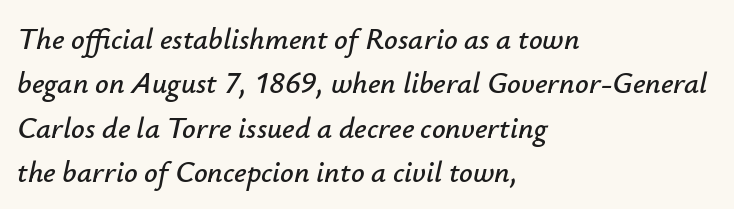
Q: Is the text italic (slanted)? A: Yes, it leans right by about 12 degrees.
Q: Is the text underlined? A: No.
Q: How is the paragraph aligned? A: Left-aligned.
Q: Is the spacing between letters normal or unusually wide? A: Normal.
Q: Is the spacing between lines tight, normal or loose? A: Normal.
Q: Width (condensed, normal, or wide)? A: Normal.
Q: Stroke contrast? A: Low.
Q: x-height? A: Small.
Q: Monospaced? A: No.
